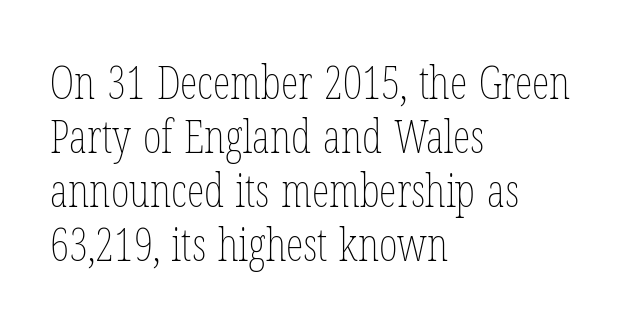
{"italic": "no", "bold": "no", "weight": "thin", "width": "condensed", "stroke_contrast": "low", "x_height": "medium", "monospaced": "no", "underline": "no", "align": "left", "line_spacing_ratio": 1.2, "letter_spacing": "normal", "letter_spacing_em": 0.0, "glyph_px": 45}
